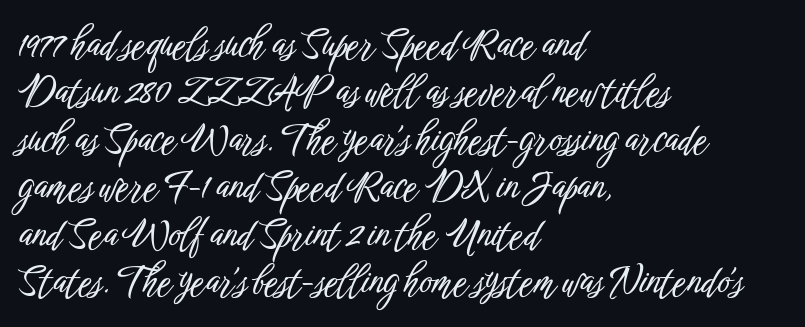
{"serif": "no", "width": "condensed", "stroke_contrast": "low", "x_height": "medium", "monospaced": "no", "underline": "no", "align": "left", "line_spacing": "normal", "line_spacing_ratio": 1.25, "letter_spacing": "normal", "letter_spacing_em": 0.0, "glyph_px": 38}
